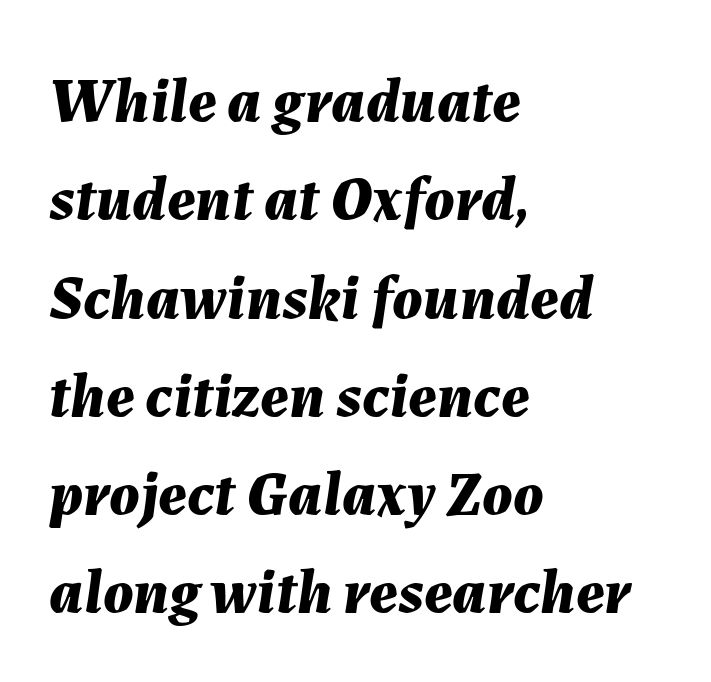
The image shows 63 px bold type, italic (leaning right); set left-aligned, normal line spacing (1.56x), normal letter spacing, not underlined; medium stroke contrast and a medium x-height.
